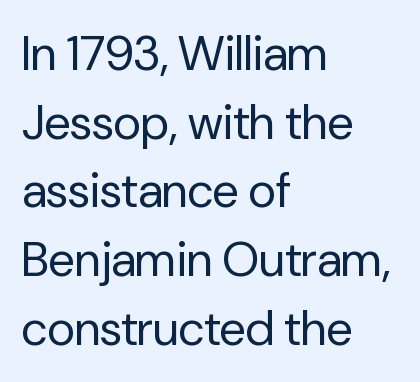
The gap between lines stays unmarked. Ordinary non-slanted type is in use. Does the copy run flush right? No — it runs flush left. Bold? No — there's no thickening of the strokes. Students, note that the glyphs here touch the page at normal intervals.
